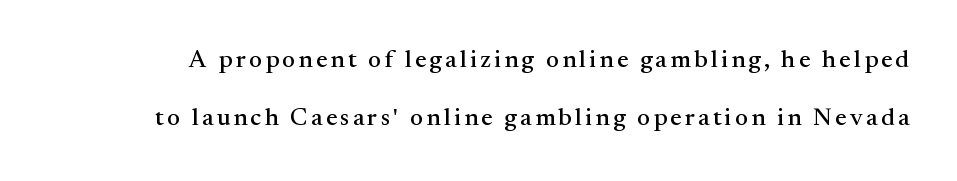
The font's upright variant was chosen for this text. Decoration check: the copy has no underline. These lines stand farther apart than default settings would place them.
